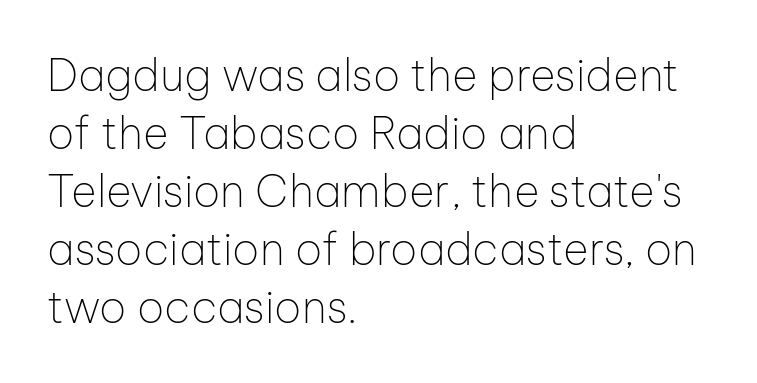
Q: Is the text bold? A: No.
Q: Is the text italic (slanted)? A: No, it is upright.
Q: Is the typeface a serif or a sans-serif typeface? A: Sans-serif.
Q: Is the text underlined? A: No.
Q: How is the paragraph aligned? A: Left-aligned.
Q: Is the spacing between letters normal or unusually wide? A: Normal.
Q: Is the spacing between lines tight, normal or loose? A: Normal.
Q: Width (condensed, normal, or wide)? A: Normal.
Q: Stroke contrast? A: Low.
Q: x-height? A: Medium.
Q: Monospaced? A: No.
